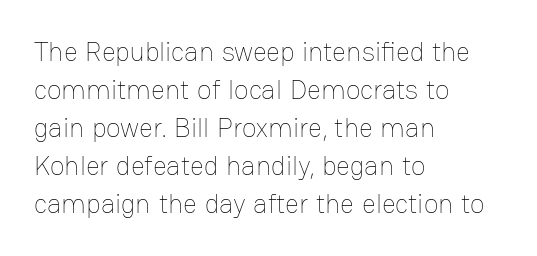
The designer left line spacing at the default. A classic flush-left, rag-right setting is used for this passage. The font sits on the lighter half of the weight spectrum, regular included. The letters stand straight up with perfectly vertical stems. No word sits above an underline.
